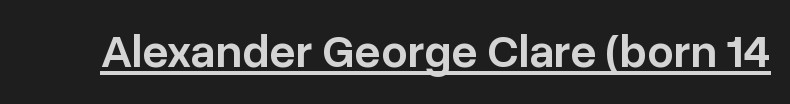
This is moderately heavy type, rendered in semibold. Observe the ordinary spacing: letters are neighbours, not strangers. A typographer would call this underscored text. The face used here is proportionally spaced, like ordinary book or web type.
